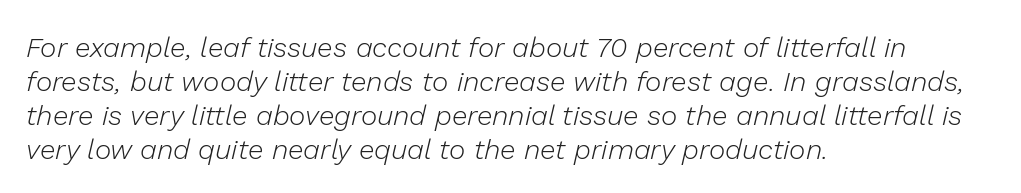
Q: Is the text bold? A: No.
Q: Is the text italic (slanted)? A: Yes, it leans right by about 13 degrees.
Q: Is the text underlined? A: No.
Q: How is the paragraph aligned? A: Left-aligned.
Q: Is the spacing between letters normal or unusually wide? A: Normal.
Q: Width (condensed, normal, or wide)? A: Normal.
Q: Stroke contrast? A: Low.
Q: x-height? A: Medium.
Q: Monospaced? A: No.
